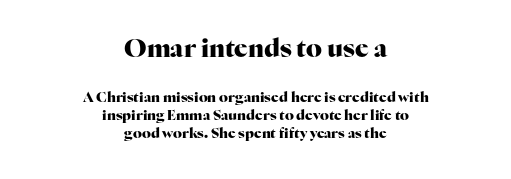
The image shows 25 px bold type, upright; set centered, normal line spacing (1.31x), normal letter spacing, not underlined; the first (top) block is 1.79x larger.
